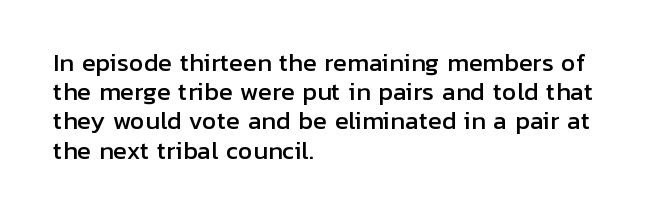
{"italic": "no", "underline": "no", "align": "left", "line_spacing": "normal", "line_spacing_ratio": 1.27, "letter_spacing": "normal", "letter_spacing_em": 0.0, "glyph_px": 23}
